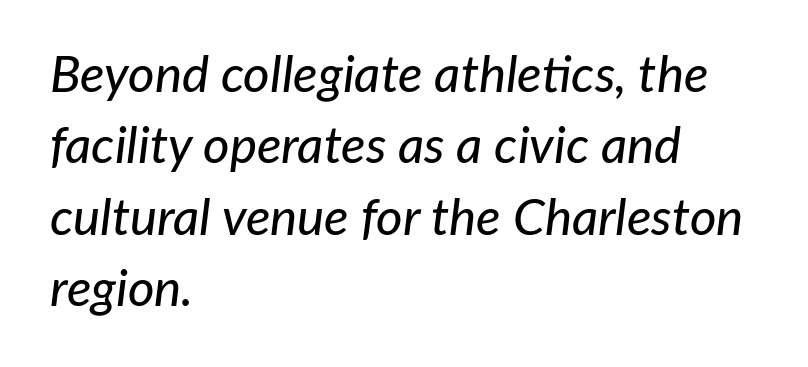
{"italic": "yes", "lean": "right", "slant_degrees": 7, "width": "normal", "stroke_contrast": "low", "x_height": "medium", "monospaced": "no", "underline": "no", "align": "left", "line_spacing": "normal", "line_spacing_ratio": 1.4, "letter_spacing": "normal", "letter_spacing_em": 0.0, "glyph_px": 51}
